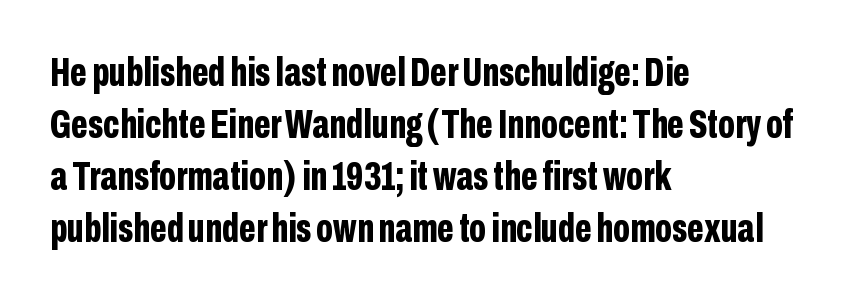
{"serif": "no", "italic": "no", "bold": "yes", "weight": "bold", "width": "condensed", "stroke_contrast": "low", "x_height": "medium", "monospaced": "no", "underline": "no", "align": "left", "line_spacing": "normal", "line_spacing_ratio": 1.3, "letter_spacing": "normal", "letter_spacing_em": 0.0, "glyph_px": 40}
